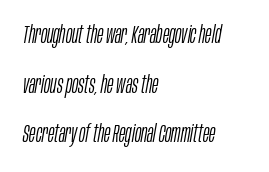
{"italic": "yes", "lean": "right", "slant_degrees": 10, "bold": "no", "underline": "no", "align": "left", "line_spacing": "loose", "line_spacing_ratio": 2.07, "letter_spacing": "normal", "letter_spacing_em": 0.0, "glyph_px": 24}
